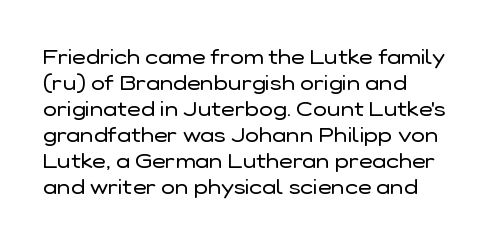
The typography opts for an upright posture over an oblique one. Unmarked baselines from the first word to the last. Students, note that the glyphs here touch the page at normal intervals. Which margin do the lines hug? The left one — the right edge is uneven. The typesetting does not lean heavy: it is not bold.
